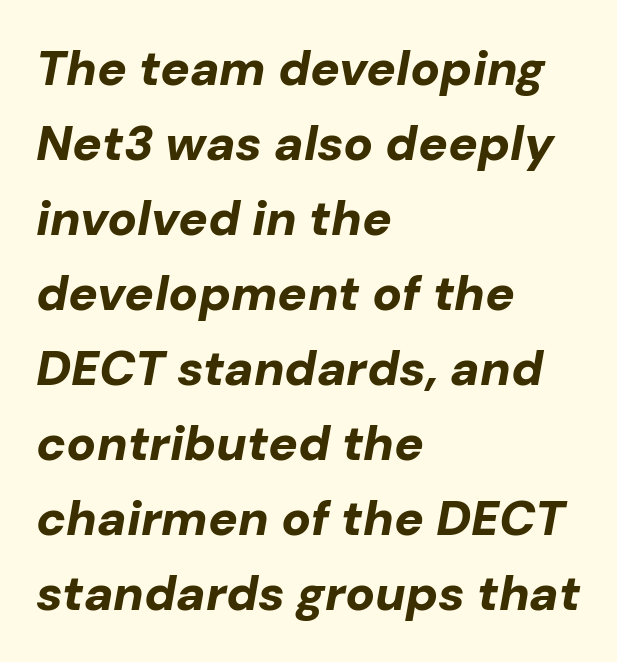
Q: Is the text bold? A: Yes.
Q: Is the text italic (slanted)? A: Yes, it leans right by about 10 degrees.
Q: Is the text underlined? A: No.
Q: How is the paragraph aligned? A: Left-aligned.
Q: Is the spacing between letters normal or unusually wide? A: Normal.
Q: Is the spacing between lines tight, normal or loose? A: Normal.
Q: Width (condensed, normal, or wide)? A: Normal.
Q: Stroke contrast? A: Low.
Q: x-height? A: Medium.
Q: Monospaced? A: No.
